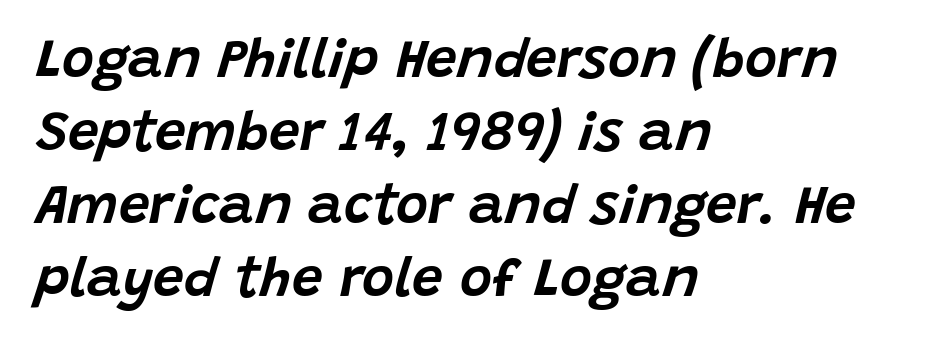
The passage is arranged the way most books set body copy — flush left. Underline: absent. There's an unmistakable incline to the writing here. These lines are rendered in a variable-pitch font.
